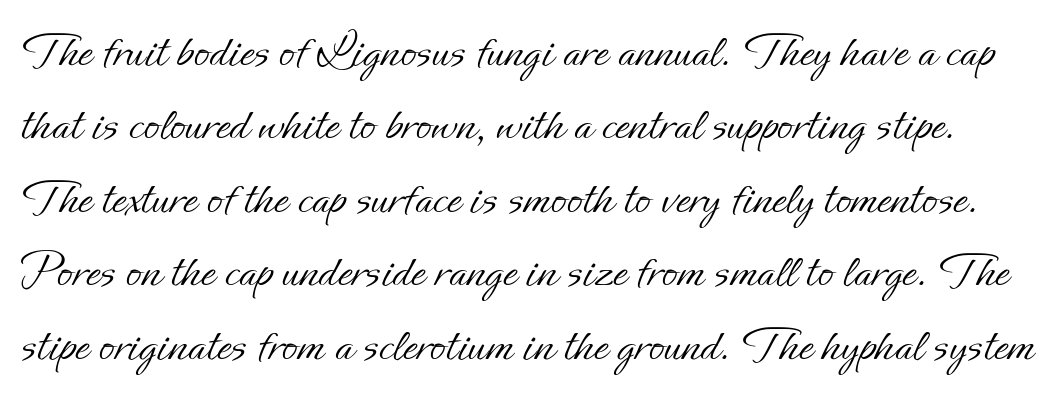
The area under the type is left untouched. Stems and bowls with no extra thickness — not bold. Letter spacing: default. This sample keeps an unexceptional amount of space between lines. Do the characters align in a grid? No, the font is proportional.
